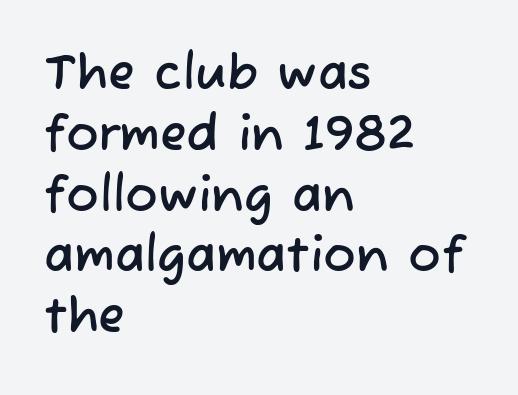
{"serif": "no", "width": "normal", "stroke_contrast": "low", "x_height": "medium", "monospaced": "no", "underline": "no", "align": "left", "line_spacing_ratio": 1.24, "letter_spacing": "normal", "letter_spacing_em": 0.0, "glyph_px": 49}
